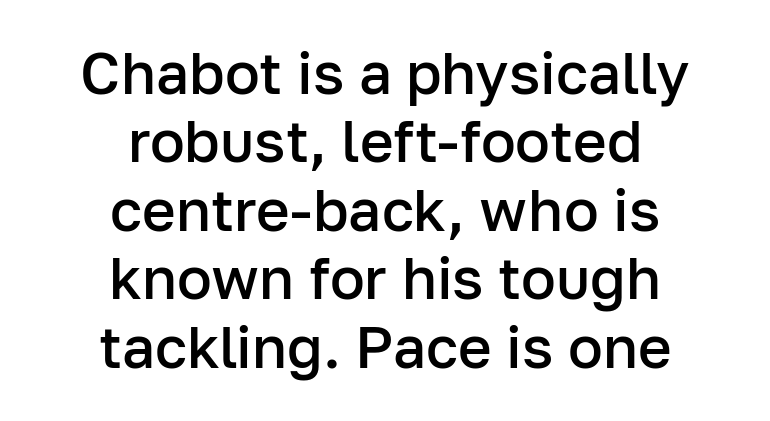
Q: Is the text bold? A: Semi-bold.
Q: Is the text italic (slanted)? A: No, it is upright.
Q: Is the typeface a serif or a sans-serif typeface? A: Sans-serif.
Q: Is the text underlined? A: No.
Q: How is the paragraph aligned? A: Centered.
Q: Is the spacing between letters normal or unusually wide? A: Normal.
Q: Width (condensed, normal, or wide)? A: Normal.
Q: Stroke contrast? A: Low.
Q: x-height? A: Medium.
Q: Monospaced? A: No.
